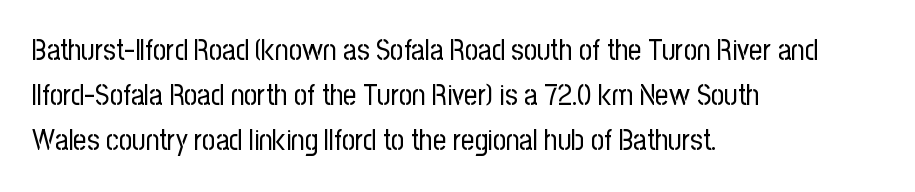
{"serif": "no", "italic": "no", "bold": "no", "weight": "regular", "width": "condensed", "stroke_contrast": "low", "x_height": "medium", "monospaced": "no", "underline": "no", "align": "left", "line_spacing": "normal", "line_spacing_ratio": 1.55, "letter_spacing": "normal", "letter_spacing_em": 0.0, "glyph_px": 29}
